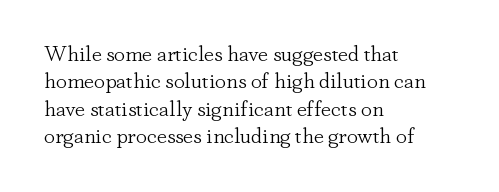
Rendered with straight, roman letterforms. Weight: not bold — regular or lighter. Words appear dense and cohesive because spacing is normal. Horizontal alignment here is leftward, the default for most running prose. A clean baseline with only descenders dipping below it.
